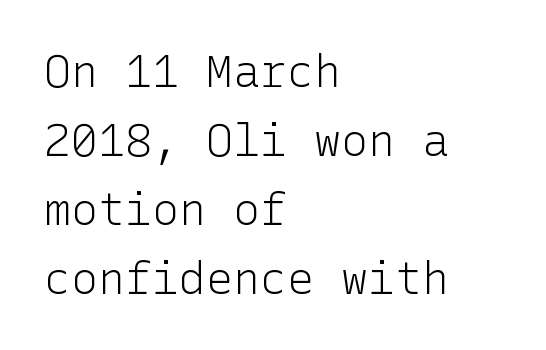
The image shows 45 px light sans-serif type, upright; set left-aligned, normal line spacing (1.53x), normal letter spacing, not underlined; low stroke contrast and a medium x-height.
